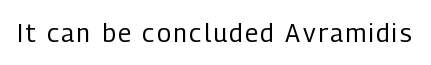
{"italic": "no", "bold": "no", "underline": "no", "glyph_px": 25}
